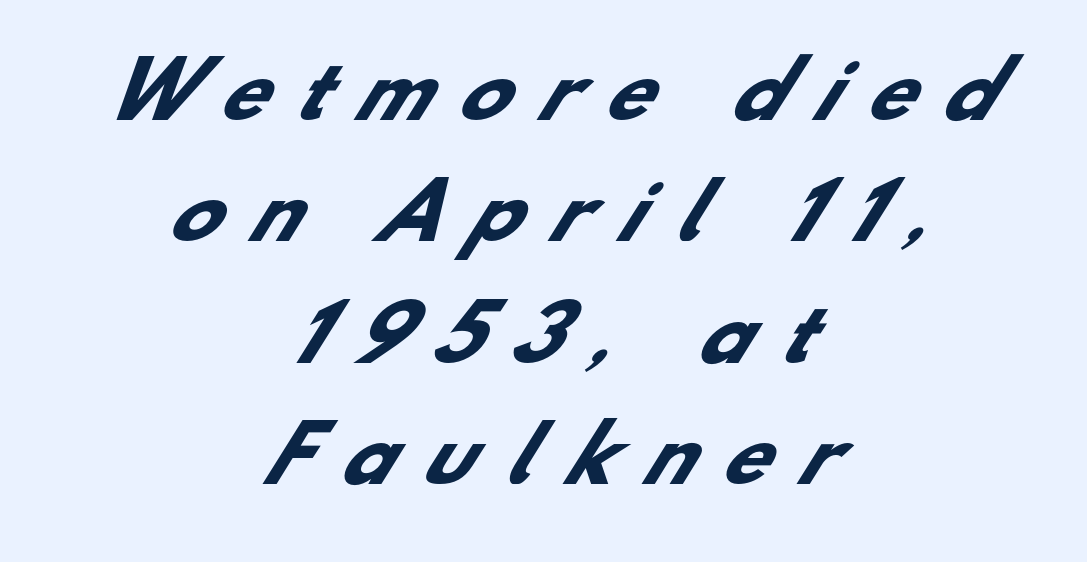
{"serif": "no", "bold": "yes", "weight": "heavy", "width": "normal", "stroke_contrast": "low", "x_height": "small", "monospaced": "no", "underline": "no", "align": "center", "line_spacing": "normal", "line_spacing_ratio": 1.62, "letter_spacing": "wide", "letter_spacing_em": 0.4, "glyph_px": 75}
